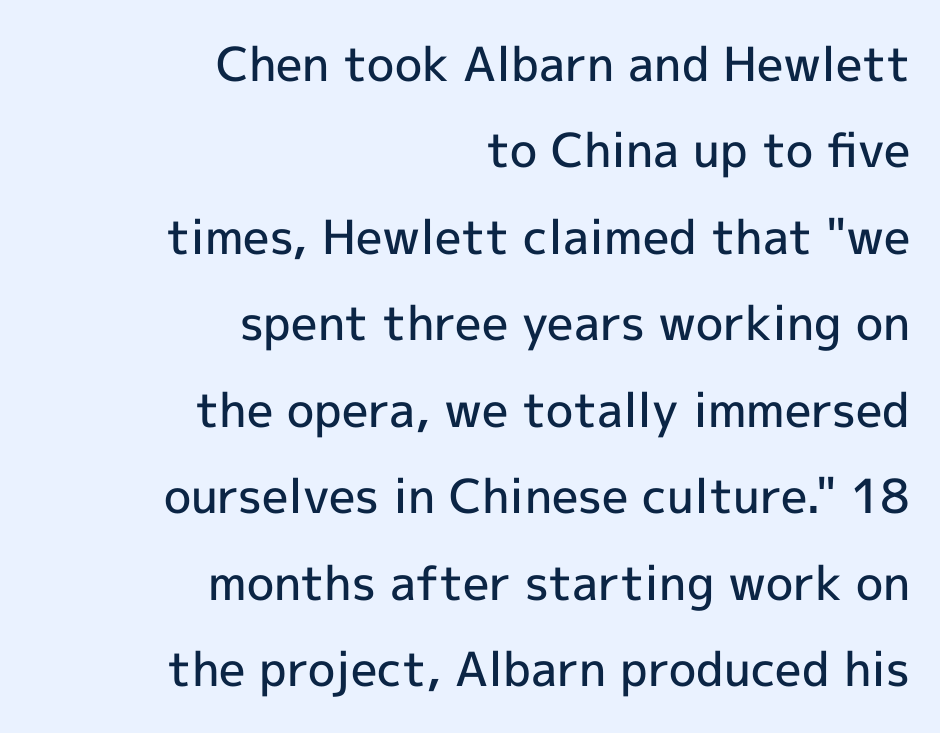
Q: Is the text bold? A: Semi-bold.
Q: Is the text italic (slanted)? A: No, it is upright.
Q: Is the typeface a serif or a sans-serif typeface? A: Sans-serif.
Q: Is the text underlined? A: No.
Q: How is the paragraph aligned? A: Right-aligned.
Q: Is the spacing between letters normal or unusually wide? A: Normal.
Q: Width (condensed, normal, or wide)? A: Normal.
Q: x-height? A: Medium.
Q: Monospaced? A: No.
